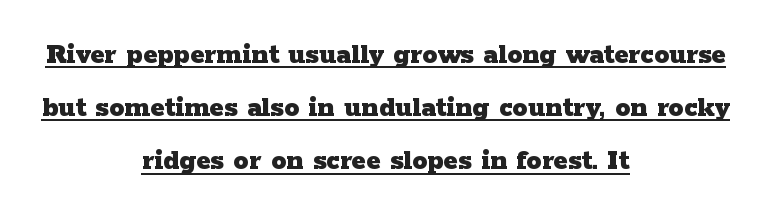
A full-strength bold gives these letters their thick strokes. Horizontally, the lines are justified to the midpoint only. Does the lettering tilt? It doesn't — this is upright. The rendering shows small feet on the letterforms — a serif design. Check the space under the baseline: a stroke is drawn there. This sample has the flowing, uneven cadence of proportional lettering.
